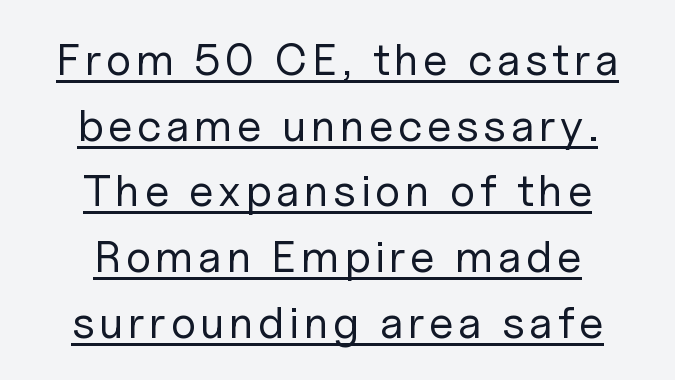
Q: Is the text bold? A: No.
Q: Is the text italic (slanted)? A: No, it is upright.
Q: Is the typeface a serif or a sans-serif typeface? A: Sans-serif.
Q: Is the text underlined? A: Yes.
Q: How is the paragraph aligned? A: Centered.
Q: Is the spacing between lines tight, normal or loose? A: Normal.
Q: Width (condensed, normal, or wide)? A: Normal.
Q: Stroke contrast? A: Low.
Q: x-height? A: Medium.
Q: Monospaced? A: No.
